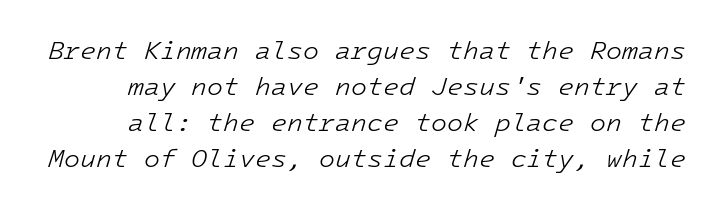
Only glyphs here, with clear space below each row. Words appear dense and cohesive because spacing is normal. Unbolded letterforms with no extra heft. Would a proofreader flag this as italicized? Yes.
